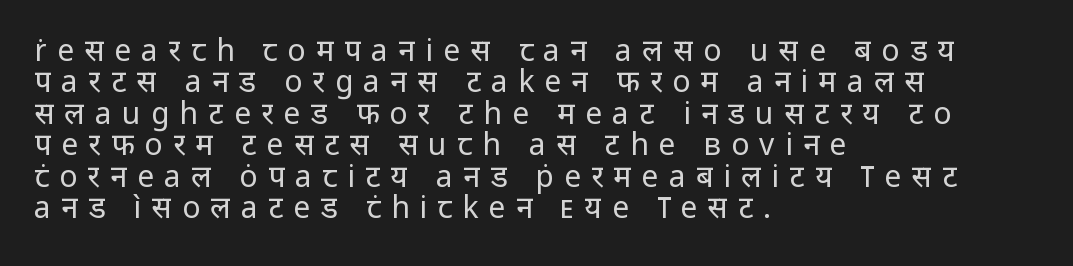
The typeface chosen for these lines omits serifs. The lettering stays uniformly vertical, giving the passage a roman look. Each line starts at the same left margin while the right side varies. The face used here is proportionally spaced, like ordinary book or web type.
